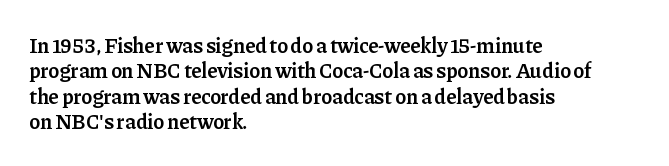
The image shows 21 px text type, upright; set left-aligned, line spacing 1.21x, normal letter spacing, not underlined.
